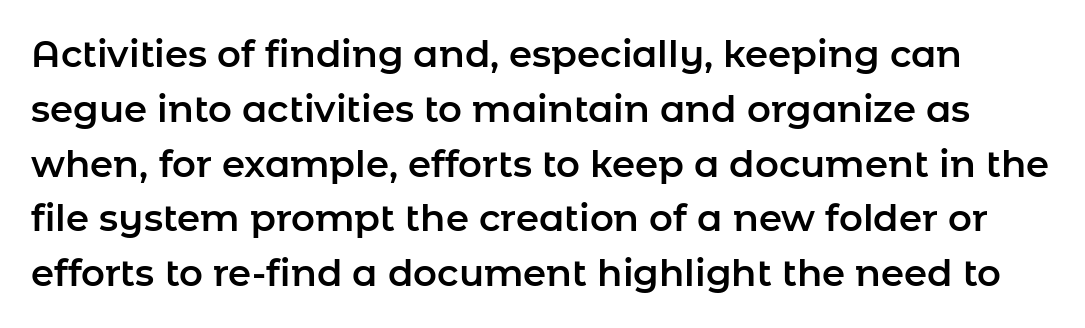
The image shows 37 px sans-serif type, upright; set normal line spacing (1.48x), normal letter spacing, not underlined; low stroke contrast and a medium x-height.
